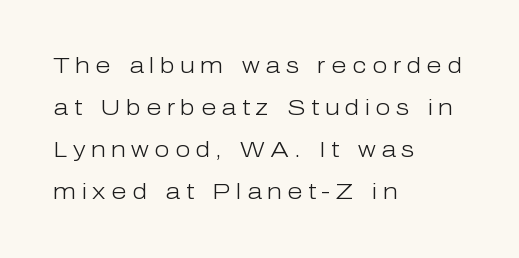
The image shows 22 px text type, upright; set left-aligned, loose line spacing (1.91x), unusually wide letter spacing (+0.25 em), not underlined.
